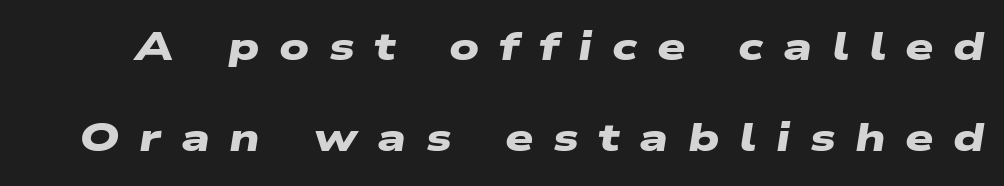
The image shows 40 px heavy, wide sans-serif type; set loose line spacing (2.28x), unusually wide letter spacing (+0.49 em), not underlined; low stroke contrast and a medium x-height.
